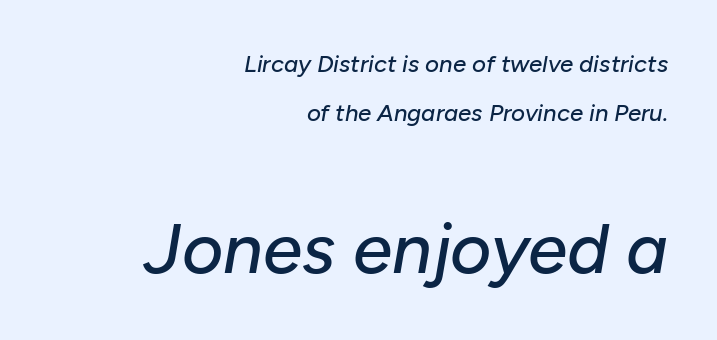
One glance says open: line gaps are wider than usual. Think of a printed novel: that variable character pitch is what you see here. The glyphs are unaccompanied by any horizontal stroke below them. Larger block? The one below; the one above is distinctly smaller. The face used here is rendered with its standard letterfit.
